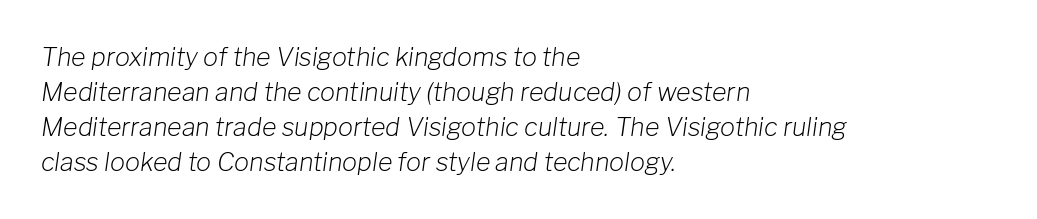
{"italic": "yes", "lean": "right", "slant_degrees": 8, "bold": "no", "underline": "no", "align": "left", "line_spacing": "normal", "line_spacing_ratio": 1.4, "letter_spacing": "normal", "letter_spacing_em": 0.0, "glyph_px": 25}
